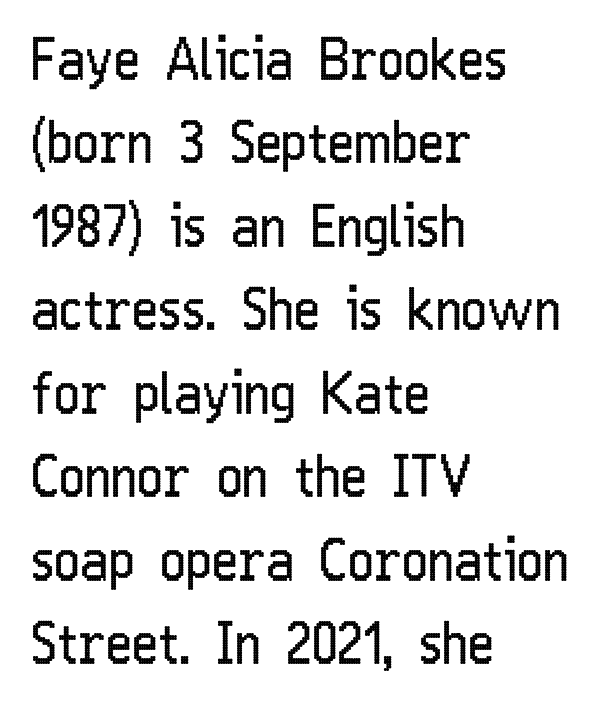
{"serif": "no", "italic": "no", "bold": "no", "weight": "regular", "width": "condensed", "stroke_contrast": "low", "x_height": "medium", "monospaced": "no", "underline": "no", "align": "left", "line_spacing": "normal", "line_spacing_ratio": 1.49, "letter_spacing": "normal", "letter_spacing_em": 0.0, "glyph_px": 56}
